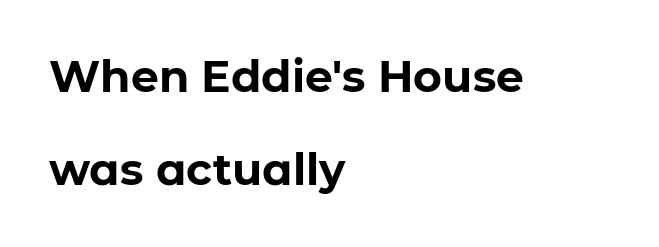
Q: Is the text bold? A: Yes.
Q: Is the text italic (slanted)? A: No, it is upright.
Q: Is the typeface a serif or a sans-serif typeface? A: Sans-serif.
Q: Is the text underlined? A: No.
Q: How is the paragraph aligned? A: Left-aligned.
Q: Is the spacing between letters normal or unusually wide? A: Normal.
Q: Is the spacing between lines tight, normal or loose? A: Loose.
Q: Width (condensed, normal, or wide)? A: Normal.
Q: Stroke contrast? A: Low.
Q: x-height? A: Medium.
Q: Monospaced? A: No.
